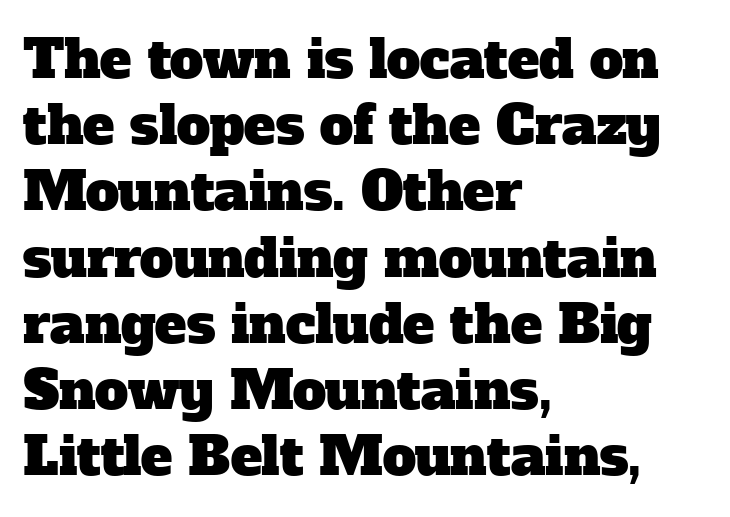
{"serif": "yes", "width": "normal", "stroke_contrast": "low", "x_height": "medium", "monospaced": "no", "underline": "no", "align": "left", "line_spacing": "normal", "line_spacing_ratio": 1.25, "letter_spacing": "normal", "letter_spacing_em": 0.0, "glyph_px": 53}
